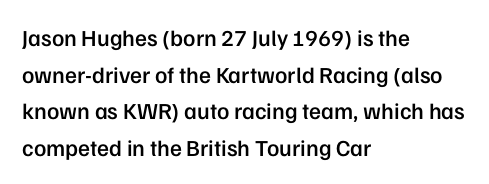
Q: Is the text bold? A: Semi-bold.
Q: Is the text italic (slanted)? A: No, it is upright.
Q: Is the text underlined? A: No.
Q: How is the paragraph aligned? A: Left-aligned.
Q: Is the spacing between letters normal or unusually wide? A: Normal.
Q: Is the spacing between lines tight, normal or loose? A: Normal.
